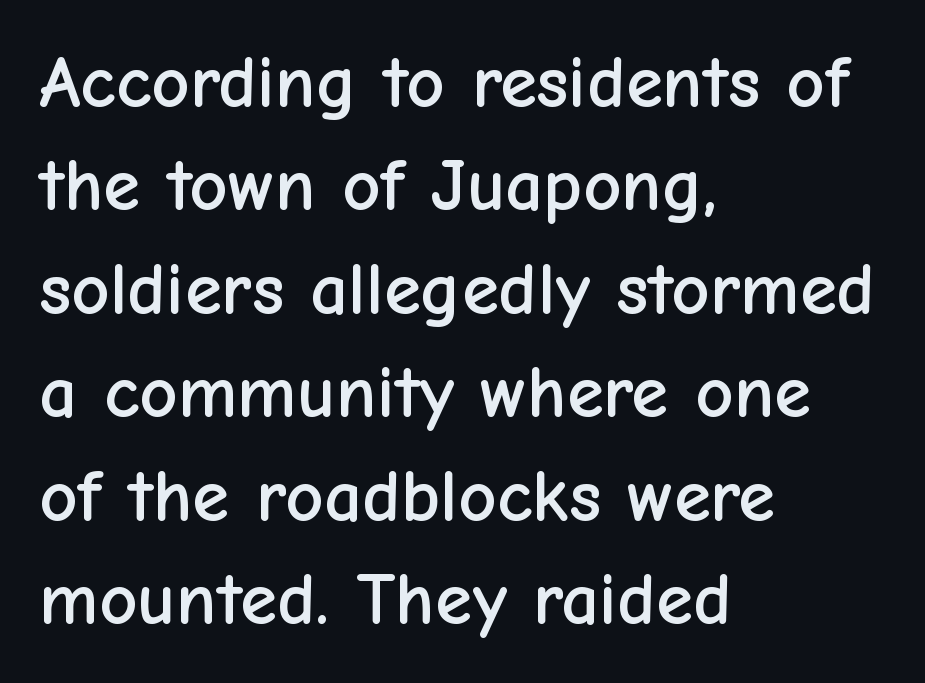
In terms of posture, this sample is upright. Any mark beneath the type? The region is blank. The font family rendered here belongs to the sans-serif group. A typesetter would call this leading conventional body-copy spacing. The rendering uses natural spacing where letterforms have individual widths.
